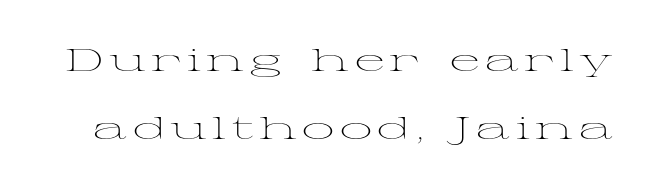
The image shows 32 px light, wide serif type, upright; set loose line spacing (2.12x), not underlined; medium stroke contrast and a medium x-height.
